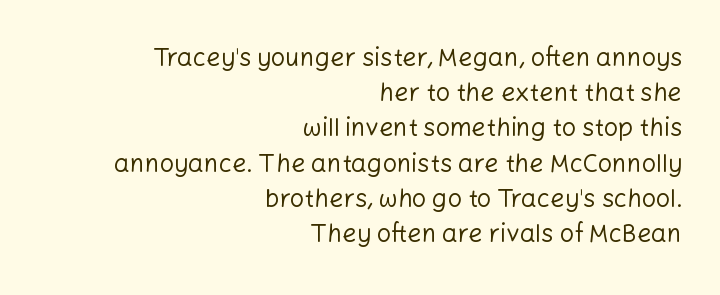
The image shows 25 px text type, upright; set right-aligned, normal line spacing (1.41x), normal letter spacing, not underlined.
